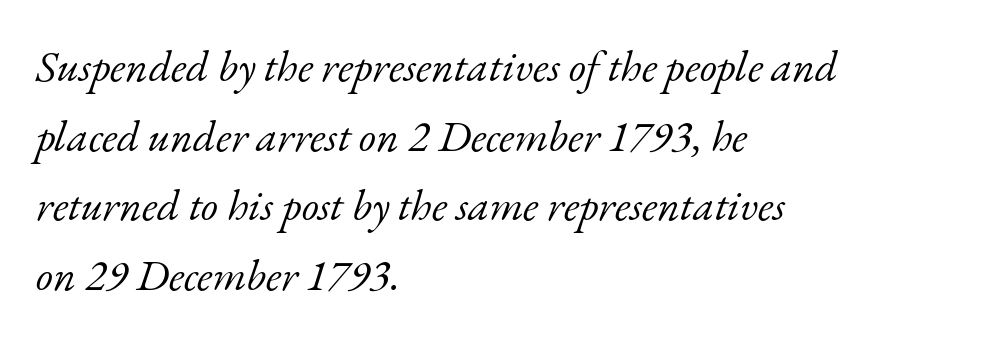
Q: Is the text bold? A: No.
Q: Is the text italic (slanted)? A: Yes, it leans right by about 17 degrees.
Q: Is the typeface a serif or a sans-serif typeface? A: Serif.
Q: Is the text underlined? A: No.
Q: How is the paragraph aligned? A: Left-aligned.
Q: Is the spacing between letters normal or unusually wide? A: Normal.
Q: Is the spacing between lines tight, normal or loose? A: Normal.
Q: Width (condensed, normal, or wide)? A: Normal.
Q: Stroke contrast? A: Low.
Q: x-height? A: Small.
Q: Monospaced? A: No.
